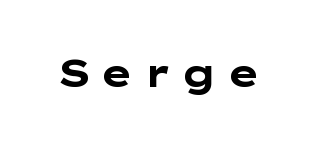
{"serif": "no", "italic": "no", "bold": "yes", "weight": "bold", "width": "wide", "stroke_contrast": "low", "x_height": "medium", "monospaced": "no", "underline": "no", "letter_spacing": "wide", "letter_spacing_em": 0.23, "glyph_px": 39}
